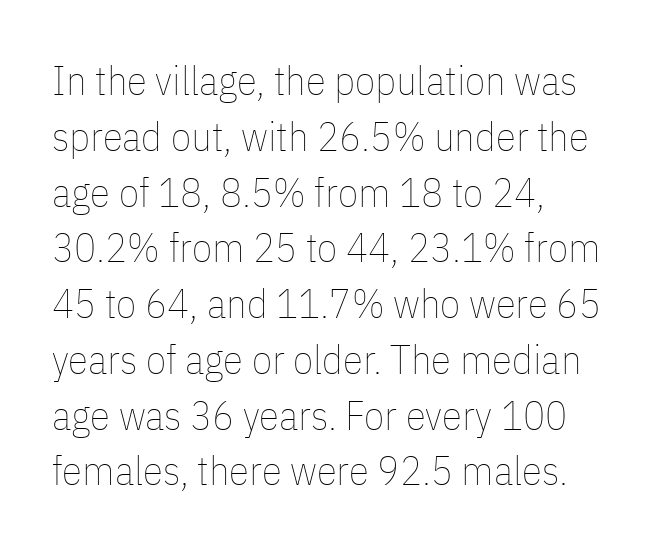
{"italic": "no", "bold": "no", "weight": "thin", "width": "condensed", "stroke_contrast": "low", "x_height": "medium", "monospaced": "no", "underline": "no", "align": "left", "line_spacing": "normal", "line_spacing_ratio": 1.36, "letter_spacing": "normal", "letter_spacing_em": 0.0, "glyph_px": 41}
